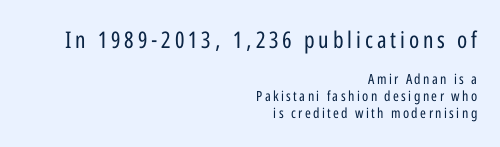
Q: Is the text bold? A: No.
Q: Is the text italic (slanted)? A: No, it is upright.
Q: Is the text underlined? A: No.
Q: How is the paragraph aligned? A: Right-aligned.
Q: Which block of text is set in a larger size, the first (top) or the second (bottom)? A: The first (top) one.
